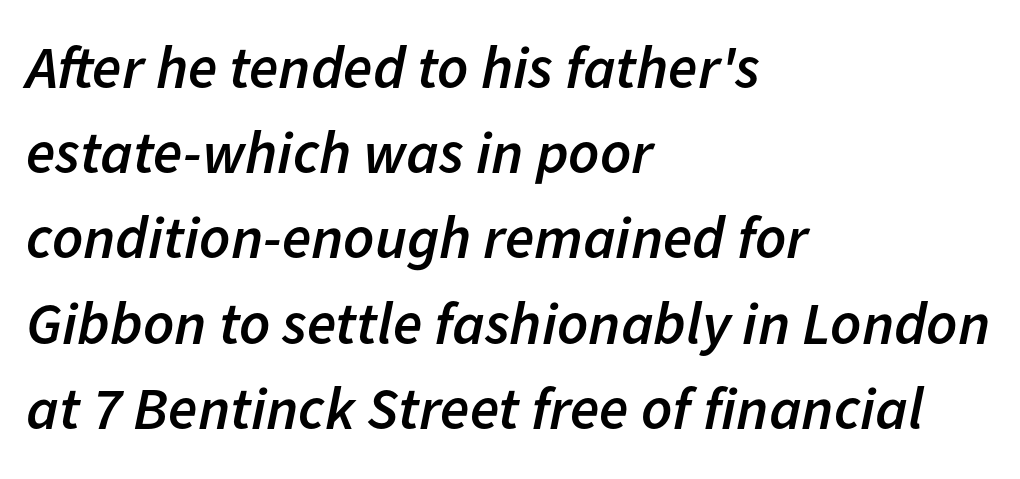
Q: Is the text bold? A: Semi-bold.
Q: Is the text italic (slanted)? A: Yes, it leans right by about 11 degrees.
Q: Is the text underlined? A: No.
Q: How is the paragraph aligned? A: Left-aligned.
Q: Is the spacing between letters normal or unusually wide? A: Normal.
Q: Is the spacing between lines tight, normal or loose? A: Normal.
Q: Width (condensed, normal, or wide)? A: Normal.
Q: Stroke contrast? A: Low.
Q: x-height? A: Medium.
Q: Monospaced? A: No.
